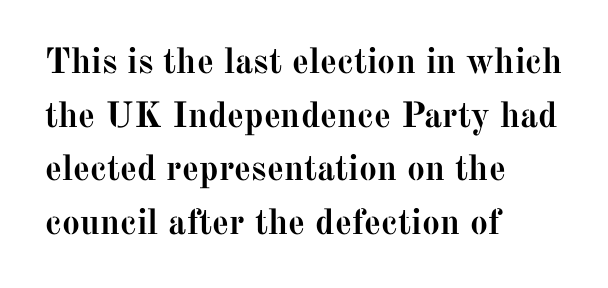
Q: Is the text bold? A: Yes.
Q: Is the text italic (slanted)? A: No, it is upright.
Q: Is the typeface a serif or a sans-serif typeface? A: Serif.
Q: Is the text underlined? A: No.
Q: How is the paragraph aligned? A: Left-aligned.
Q: Is the spacing between letters normal or unusually wide? A: Normal.
Q: Is the spacing between lines tight, normal or loose? A: Normal.
Q: Width (condensed, normal, or wide)? A: Normal.
Q: Stroke contrast? A: Medium.
Q: x-height? A: Medium.
Q: Monospaced? A: No.
